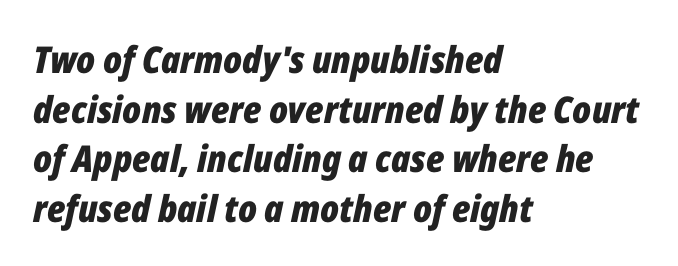
{"italic": "yes", "lean": "right", "slant_degrees": 12, "bold": "yes", "weight": "bold", "width": "condensed", "stroke_contrast": "low", "x_height": "medium", "monospaced": "no", "underline": "no", "align": "left", "line_spacing": "normal", "line_spacing_ratio": 1.34, "letter_spacing": "normal", "letter_spacing_em": 0.0, "glyph_px": 37}
